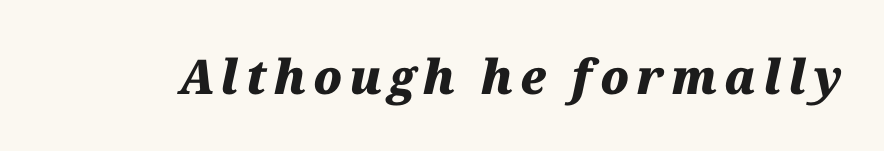
The image shows 48 px heavy type, italic (leaning right); set not underlined; medium stroke contrast and a medium x-height.
